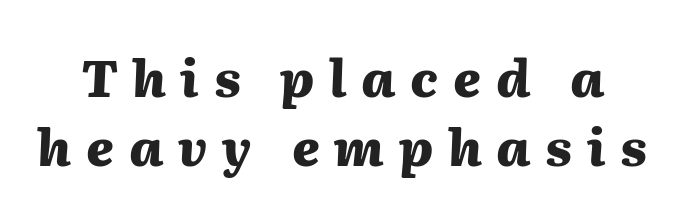
Heavy-handed strokes throughout: this text is bold. Substantial extra tracking has been applied to these lines. Each letter keeps its own natural width here, so spacing adapts to shape. Unmarked baselines from the first word to the last.
